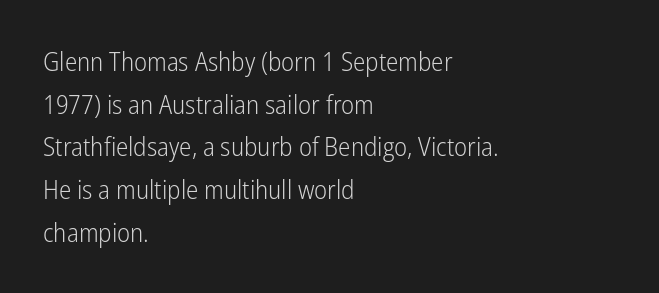
Q: Is the text bold? A: No.
Q: Is the text italic (slanted)? A: No, it is upright.
Q: Is the text underlined? A: No.
Q: How is the paragraph aligned? A: Left-aligned.
Q: Is the spacing between letters normal or unusually wide? A: Normal.
Q: Is the spacing between lines tight, normal or loose? A: Normal.
